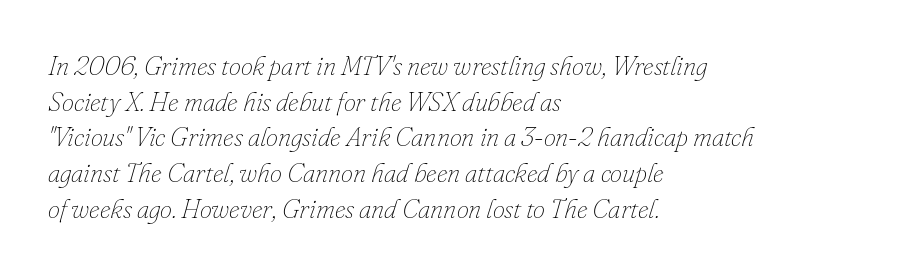
Check the space under the baseline: it is left empty. If you drew a ruler down the left edge, every line would touch it. Each word holds together tightly as a unit, with standard inter-letter gaps. Normally led — the rows are evenly, conventionally spaced. Weight class: somewhere from thin through regular.
